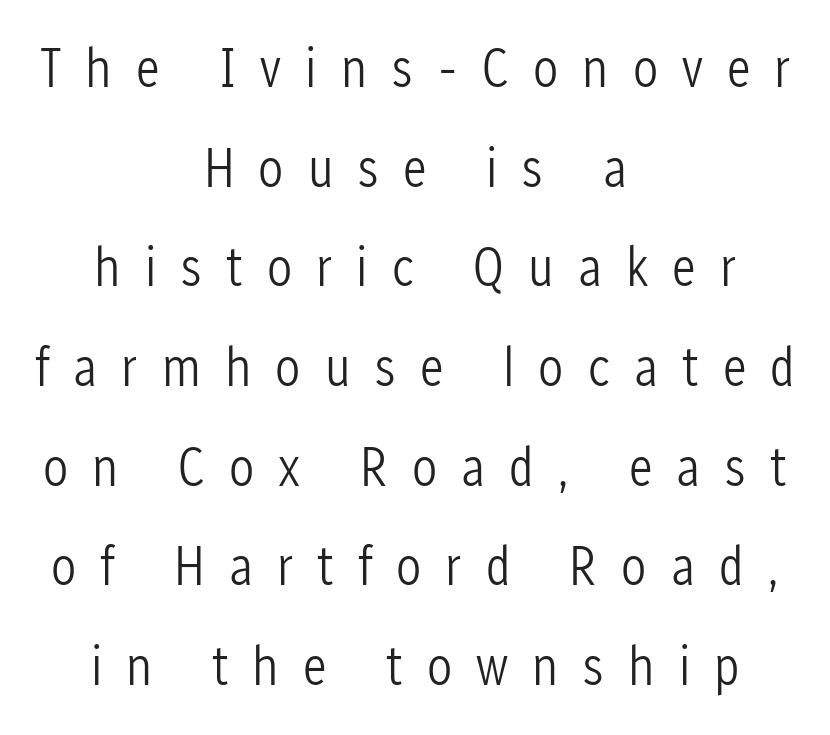
Q: Is the text bold? A: No.
Q: Is the text italic (slanted)? A: No, it is upright.
Q: Is the typeface a serif or a sans-serif typeface? A: Sans-serif.
Q: Is the text underlined? A: No.
Q: How is the paragraph aligned? A: Centered.
Q: Is the spacing between letters normal or unusually wide? A: Unusually wide.
Q: Width (condensed, normal, or wide)? A: Condensed.
Q: Stroke contrast? A: Low.
Q: x-height? A: Medium.
Q: Monospaced? A: No.
